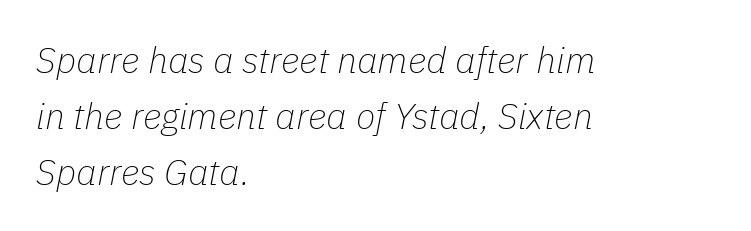
Q: Is the text bold? A: No.
Q: Is the text italic (slanted)? A: Yes, it leans right by about 11 degrees.
Q: Is the text underlined? A: No.
Q: How is the paragraph aligned? A: Left-aligned.
Q: Is the spacing between letters normal or unusually wide? A: Normal.
Q: Is the spacing between lines tight, normal or loose? A: Normal.
Q: Width (condensed, normal, or wide)? A: Normal.
Q: Stroke contrast? A: Low.
Q: x-height? A: Medium.
Q: Monospaced? A: No.
